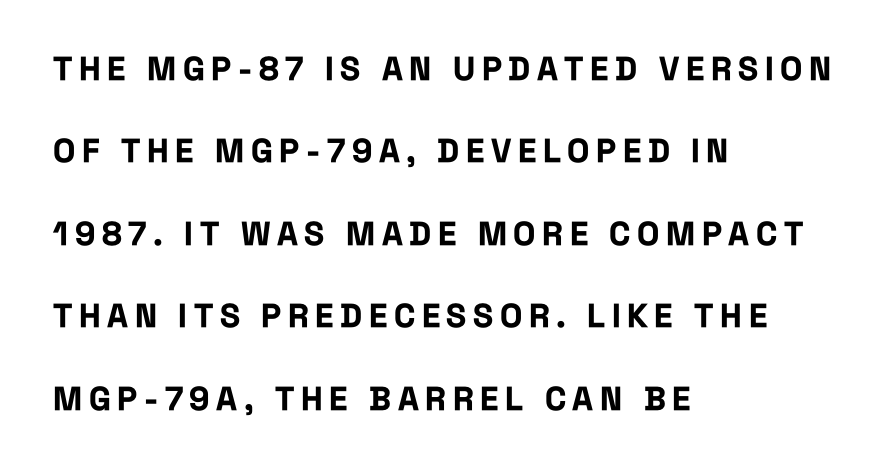
{"serif": "no", "italic": "no", "bold": "yes", "weight": "bold", "width": "condensed", "stroke_contrast": "low", "x_height": "large", "monospaced": "no", "underline": "no", "align": "left", "line_spacing": "loose", "line_spacing_ratio": 2.5, "letter_spacing": "wide", "letter_spacing_em": 0.2, "glyph_px": 33}
